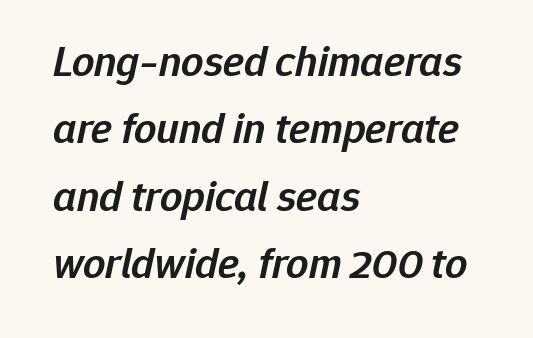
This is moderately heavy type, rendered in semibold. Beneath every word, the page is bare. This sample has the flowing, uneven cadence of proportional lettering. Designer's note — italics engaged. Horizontal bands of white between lines are of average thickness. These lines keep a tight, regular rhythm from letter to letter.
